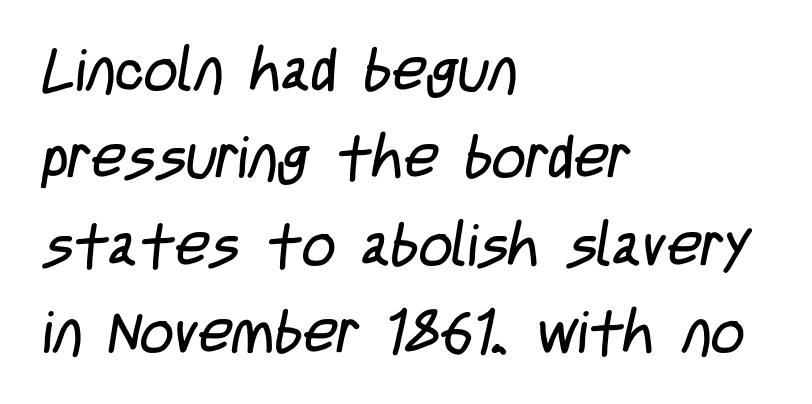
The glyphs are unaccompanied by any horizontal stroke below them. Horizontal bands of white between lines are of average thickness. The glyphs in this specimen are sans serif. Do the characters align in a grid? No, the font is proportional.
